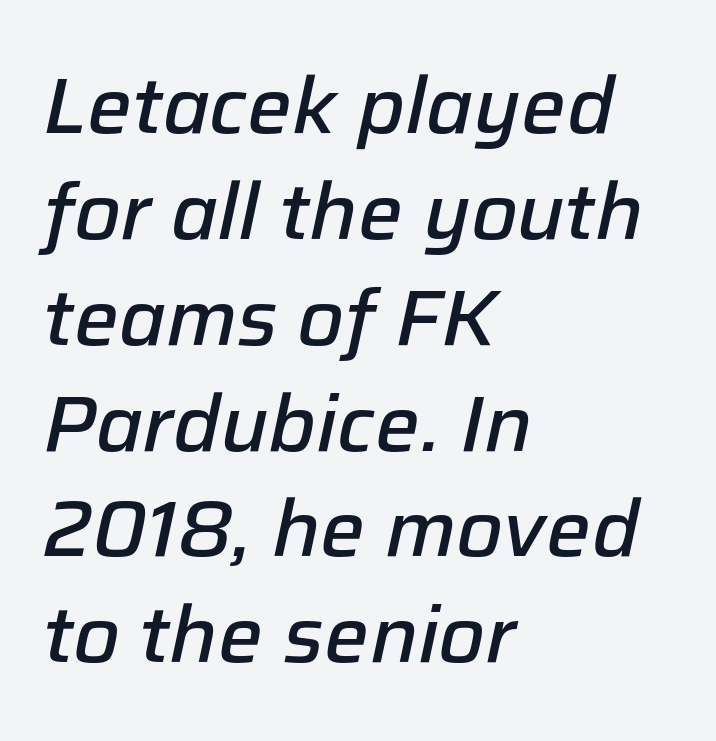
The image shows 79 px semibold type, italic (leaning right); set left-aligned, normal line spacing (1.34x), normal letter spacing, not underlined; low stroke contrast and a medium x-height.
